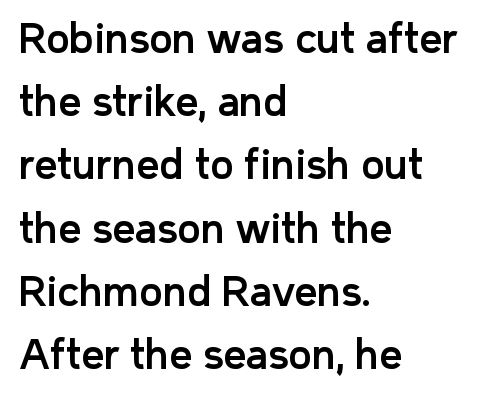
{"serif": "no", "italic": "no", "width": "normal", "stroke_contrast": "low", "x_height": "medium", "monospaced": "no", "underline": "no", "align": "left", "line_spacing": "normal", "line_spacing_ratio": 1.58, "letter_spacing": "normal", "letter_spacing_em": 0.0, "glyph_px": 40}
